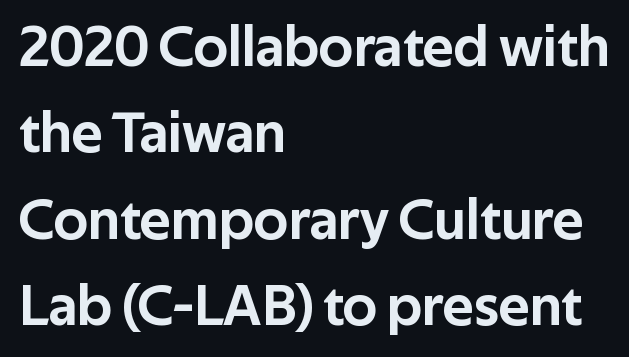
The paragraph has a hard left edge and a soft right edge. Each word holds together tightly as a unit, with standard inter-letter gaps. Line spacing here is normal. Descenders are the only things crossing below the line.
